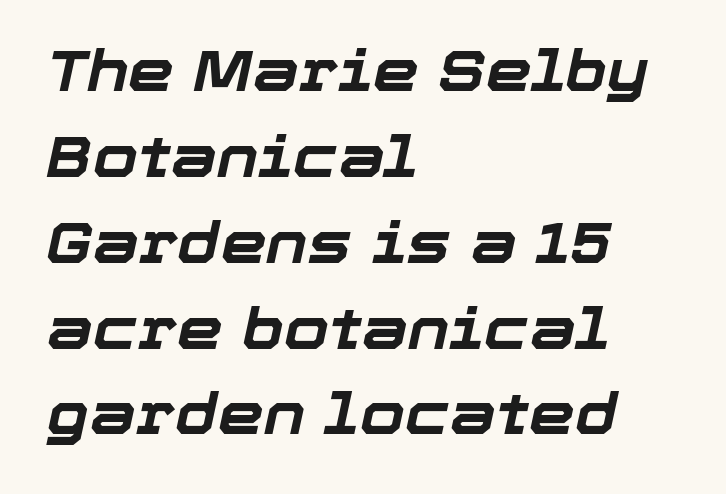
Q: Is the text bold? A: Yes.
Q: Is the text italic (slanted)? A: Yes, it leans right by about 12 degrees.
Q: Is the text underlined? A: No.
Q: How is the paragraph aligned? A: Left-aligned.
Q: Is the spacing between letters normal or unusually wide? A: Normal.
Q: Is the spacing between lines tight, normal or loose? A: Normal.
Q: Width (condensed, normal, or wide)? A: Normal.
Q: Stroke contrast? A: Low.
Q: x-height? A: Medium.
Q: Monospaced? A: No.
